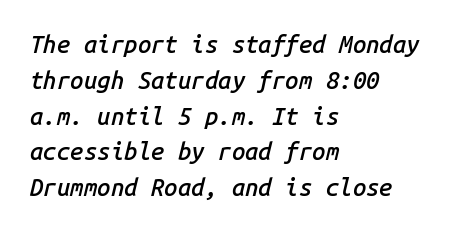
Q: Is the text bold? A: Semi-bold.
Q: Is the text italic (slanted)? A: Yes, it leans right by about 14 degrees.
Q: Is the text underlined? A: No.
Q: How is the paragraph aligned? A: Left-aligned.
Q: Is the spacing between letters normal or unusually wide? A: Normal.
Q: Is the spacing between lines tight, normal or loose? A: Normal.
